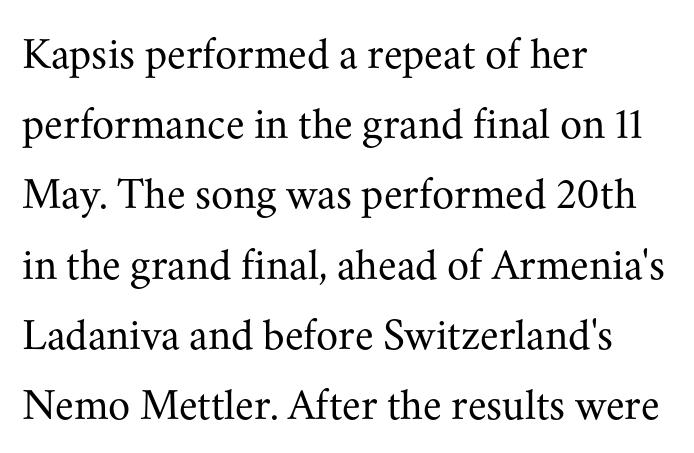
{"serif": "yes", "italic": "no", "bold": "no", "weight": "regular", "width": "normal", "stroke_contrast": "medium", "x_height": "small", "monospaced": "no", "underline": "no", "align": "left", "line_spacing": "normal", "line_spacing_ratio": 1.56, "letter_spacing": "normal", "letter_spacing_em": 0.0, "glyph_px": 45}
